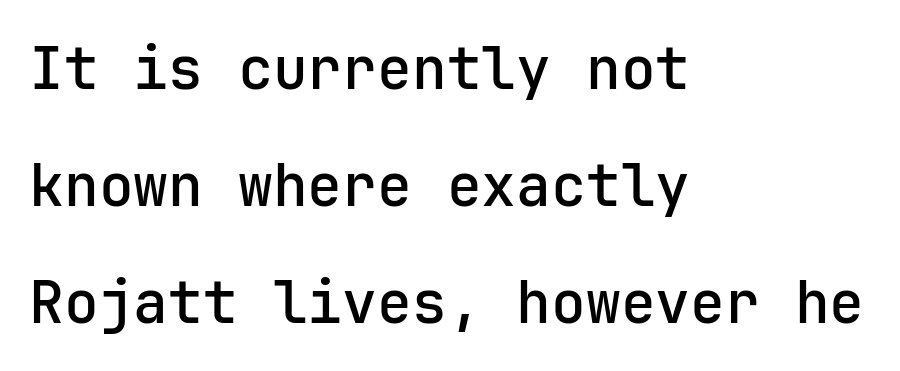
{"serif": "no", "italic": "no", "bold": "semi", "weight": "semibold", "width": "normal", "stroke_contrast": "low", "x_height": "medium", "underline": "no", "align": "left", "line_spacing": "loose", "line_spacing_ratio": 2.02, "letter_spacing": "normal", "letter_spacing_em": 0.0, "glyph_px": 58}
